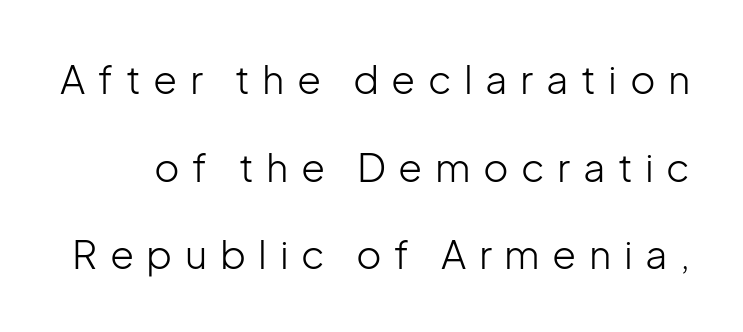
The image shows 39 px light sans-serif type, upright; set loose line spacing (2.25x), unusually wide letter spacing (+0.32 em), not underlined; low stroke contrast and a medium x-height.
